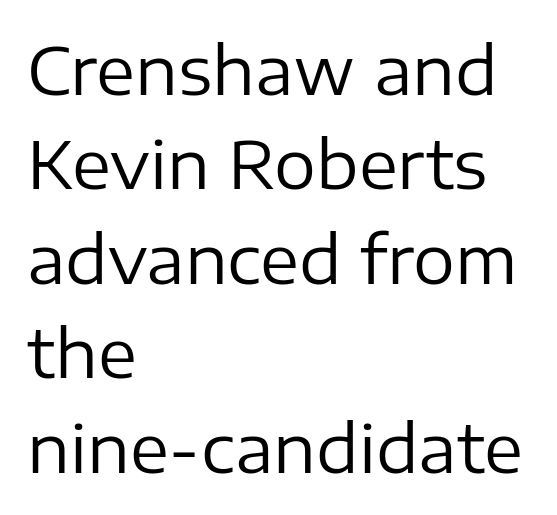
{"serif": "no", "italic": "no", "bold": "no", "weight": "regular", "width": "normal", "stroke_contrast": "low", "x_height": "medium", "monospaced": "no", "underline": "no", "align": "left", "line_spacing": "normal", "line_spacing_ratio": 1.43, "letter_spacing": "normal", "letter_spacing_em": 0.0, "glyph_px": 66}
